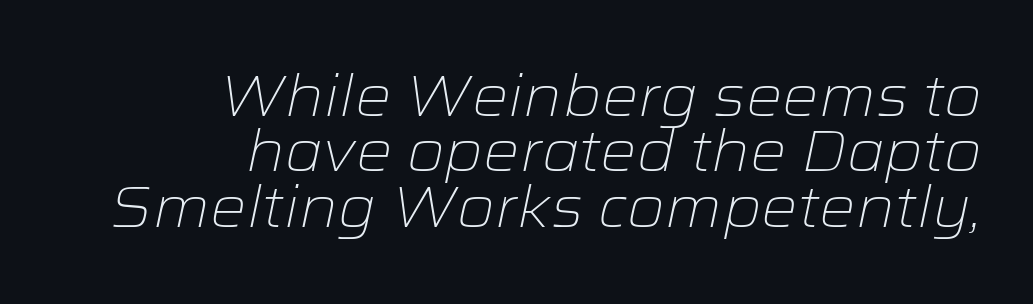
In terms of leading, this rendering errs on the cramped side. Compared with ordinary roman type, these characters are visibly tilted. A light-to-regular cut is what we see here. The type is set solid horizontally, with unmodified tracking.
